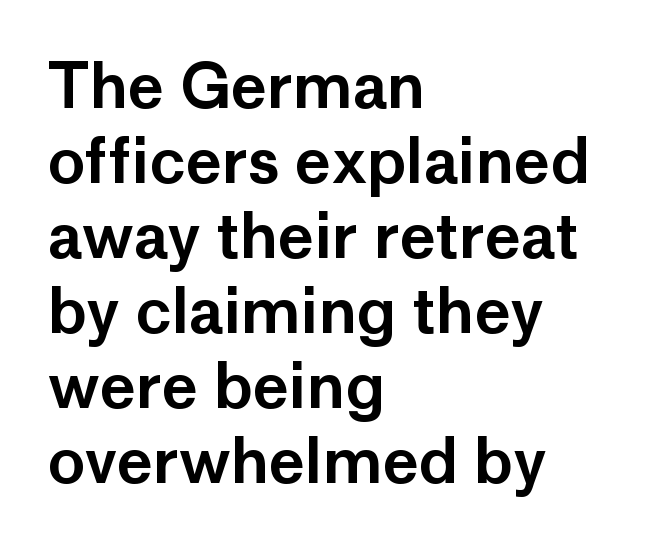
The image shows 62 px sans-serif type, upright; set left-aligned, line spacing 1.21x, normal letter spacing, not underlined; low stroke contrast and a medium x-height.
